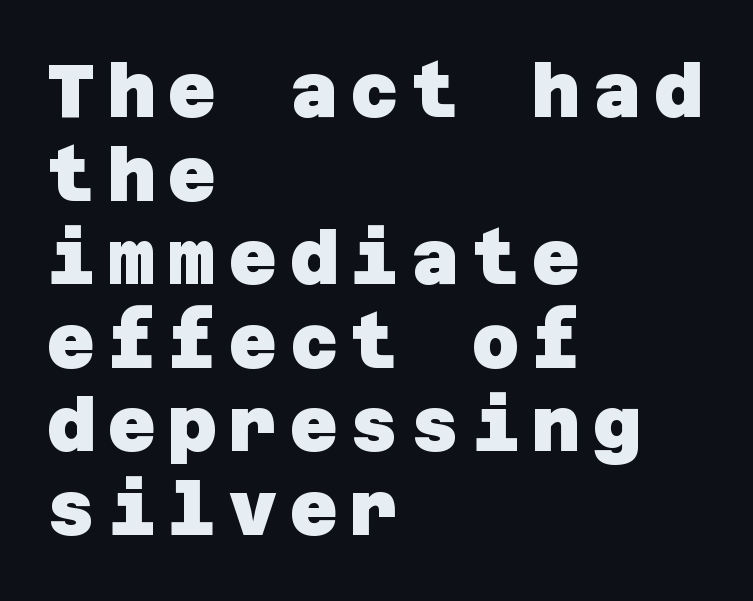
The image shows 74 px heavy sans-serif type; set left-aligned, tight line spacing (1.13x), not underlined; low stroke contrast and a large x-height.
